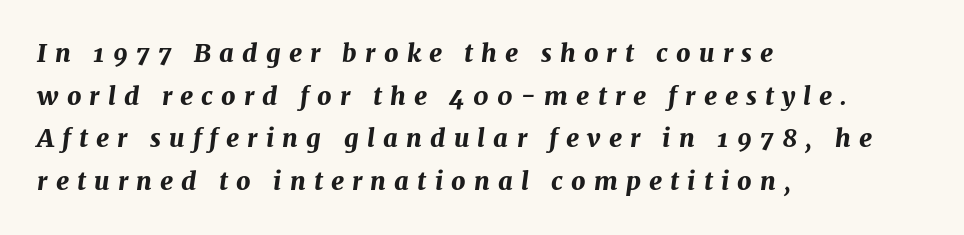
Its strokes are broad and dark, the hallmark of bold type. There's an unmistakable incline to the writing here. Descenders are the only things crossing below the line. The horizontal fit of the characters is loose and conspicuously gappy.
